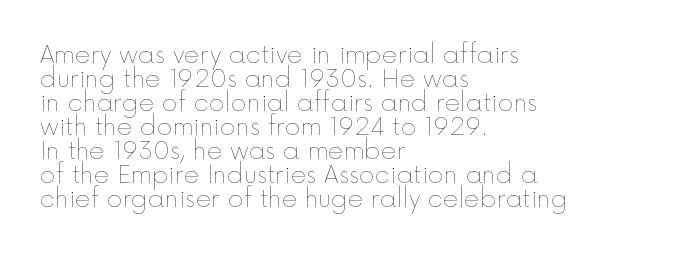
Spacing between characters is what you'd get straight out of the box. Think standard paragraph weight, or any step lighter than that. Where is the straight margin? On the left. Do the letters lean? They stand straight. One glance says dense: line gaps are narrower than usual. The foot of each line stays bare and open.
